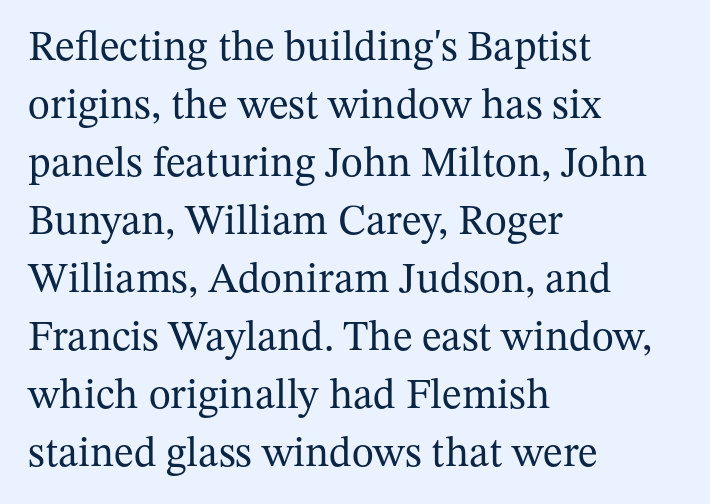
The typography opts for an upright posture over an oblique one. Notice how the passage keeps a crisp vertical edge on the left only. Stems and bowls with no extra thickness — not bold. The string is rendered with underlining switched off.
